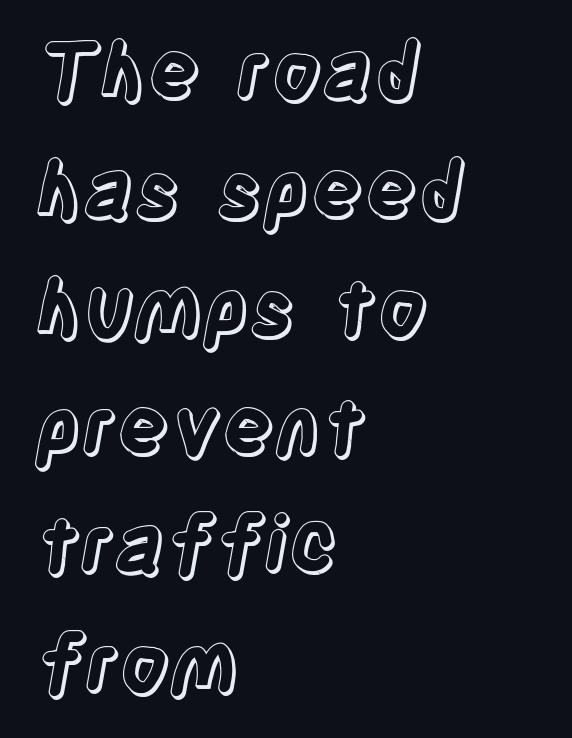
{"width": "condensed", "x_height": "large", "monospaced": "no", "underline": "no", "align": "left", "line_spacing": "normal", "line_spacing_ratio": 1.52, "letter_spacing": "normal", "letter_spacing_em": 0.0, "glyph_px": 78}
